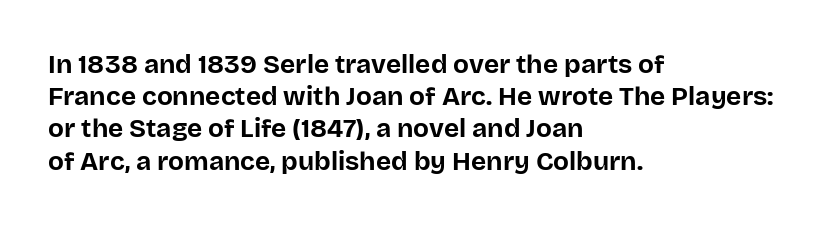
{"italic": "no", "bold": "yes", "underline": "no", "align": "left", "line_spacing_ratio": 1.24, "letter_spacing": "normal", "letter_spacing_em": 0.0, "glyph_px": 26}
